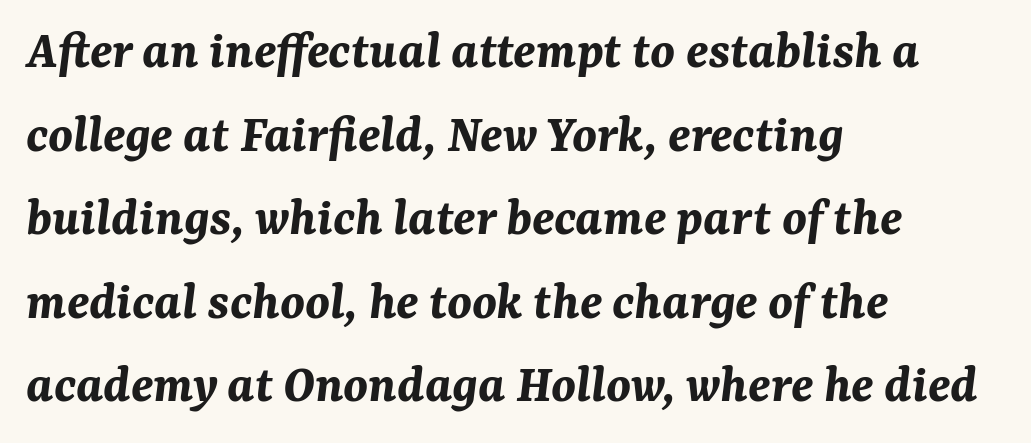
The letters advance in unequal steps, a hallmark of proportional type. A classic flush-left, rag-right setting is used for this passage. Heavy-handed strokes throughout: this text is bold. The whole block is typeset with a tilt. Honestly, there is no underline to notice here at all. Honestly, the letter spacing is just normal — you wouldn't notice it.
